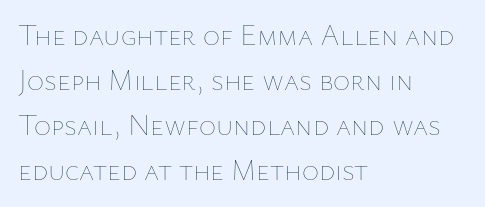
{"italic": "no", "bold": "no", "weight": "thin", "width": "normal", "stroke_contrast": "low", "x_height": "medium", "monospaced": "no", "underline": "no", "align": "left", "line_spacing": "normal", "line_spacing_ratio": 1.55, "letter_spacing": "normal", "letter_spacing_em": 0.0, "glyph_px": 29}
